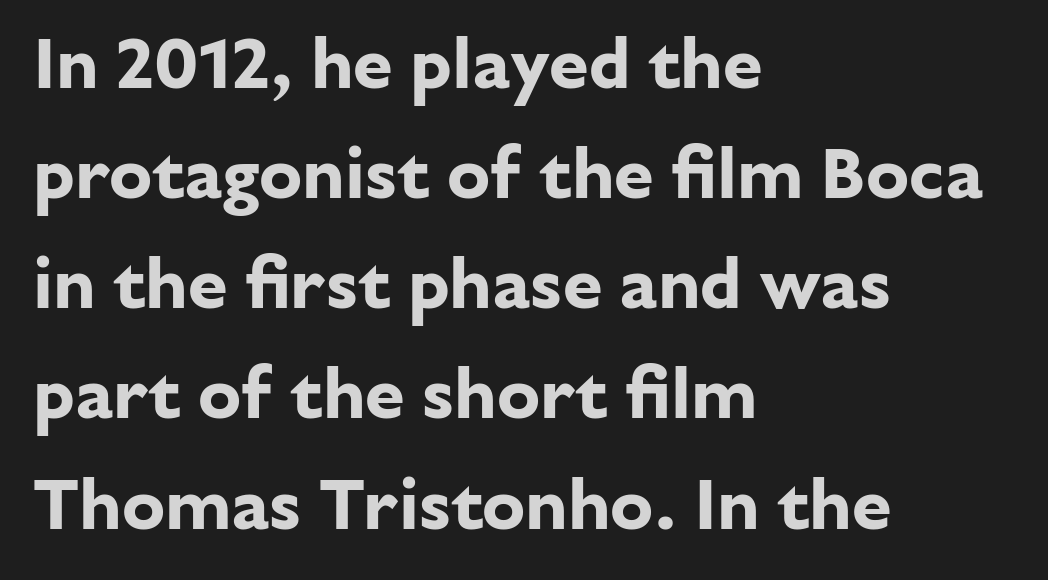
{"serif": "no", "italic": "no", "bold": "yes", "weight": "bold", "width": "normal", "stroke_contrast": "low", "x_height": "medium", "monospaced": "no", "underline": "no", "align": "left", "line_spacing": "normal", "line_spacing_ratio": 1.53, "letter_spacing": "normal", "letter_spacing_em": 0.0, "glyph_px": 72}
